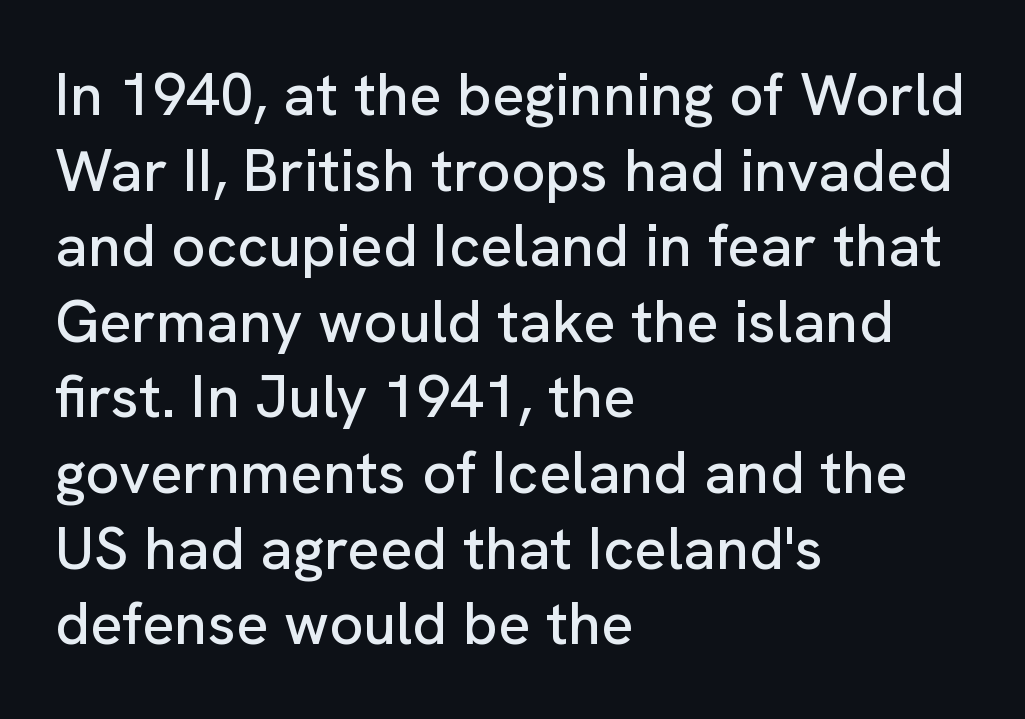
The image shows 60 px sans-serif type, upright; set left-aligned, normal line spacing (1.26x), normal letter spacing, not underlined; low stroke contrast and a medium x-height.
